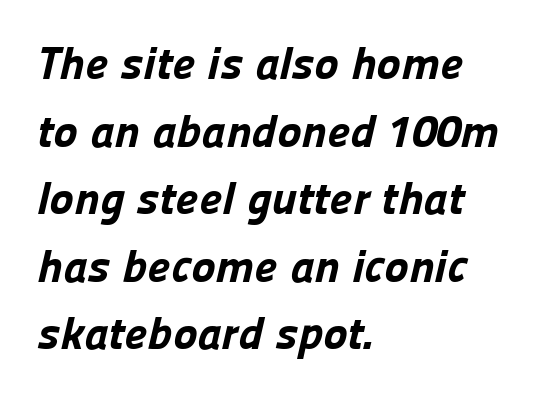
The image shows 46 px bold sans-serif type; set left-aligned, normal line spacing (1.47x), normal letter spacing, not underlined; low stroke contrast and a medium x-height.
